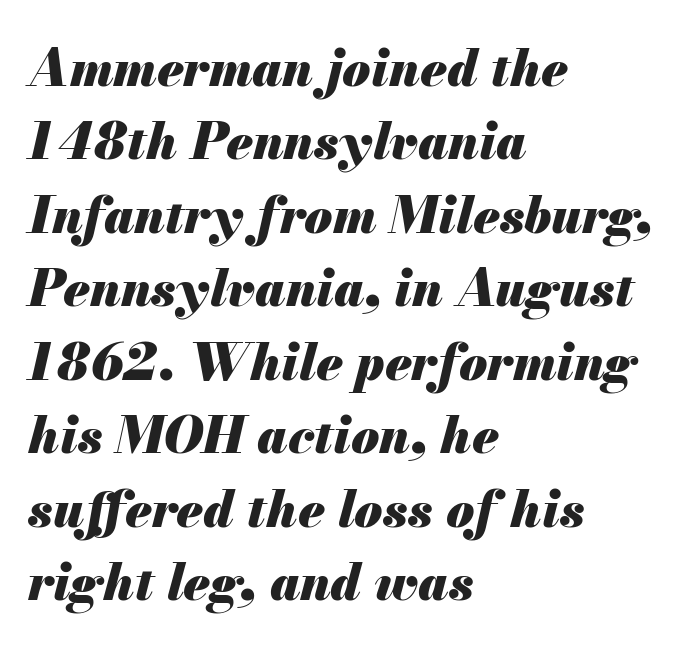
{"italic": "yes", "lean": "right", "slant_degrees": 13, "bold": "yes", "weight": "heavy", "width": "normal", "stroke_contrast": "medium", "x_height": "small", "monospaced": "no", "underline": "no", "align": "left", "line_spacing": "normal", "line_spacing_ratio": 1.44, "letter_spacing": "normal", "letter_spacing_em": 0.0, "glyph_px": 51}
